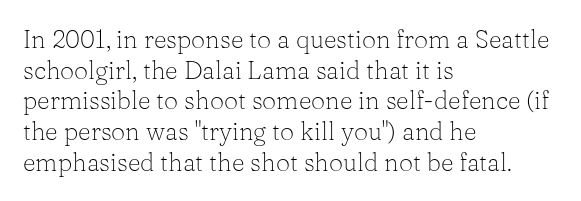
{"italic": "no", "bold": "no", "underline": "no", "align": "left", "line_spacing_ratio": 1.23, "letter_spacing": "normal", "letter_spacing_em": 0.0, "glyph_px": 25}
